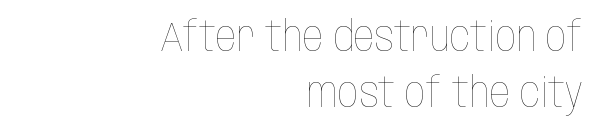
Q: Is the text bold? A: No.
Q: Is the text italic (slanted)? A: No, it is upright.
Q: Is the text underlined? A: No.
Q: How is the paragraph aligned? A: Right-aligned.
Q: Is the spacing between letters normal or unusually wide? A: Normal.
Q: Is the spacing between lines tight, normal or loose? A: Normal.
Q: Width (condensed, normal, or wide)? A: Condensed.
Q: Stroke contrast? A: Low.
Q: x-height? A: Large.
Q: Monospaced? A: No.
